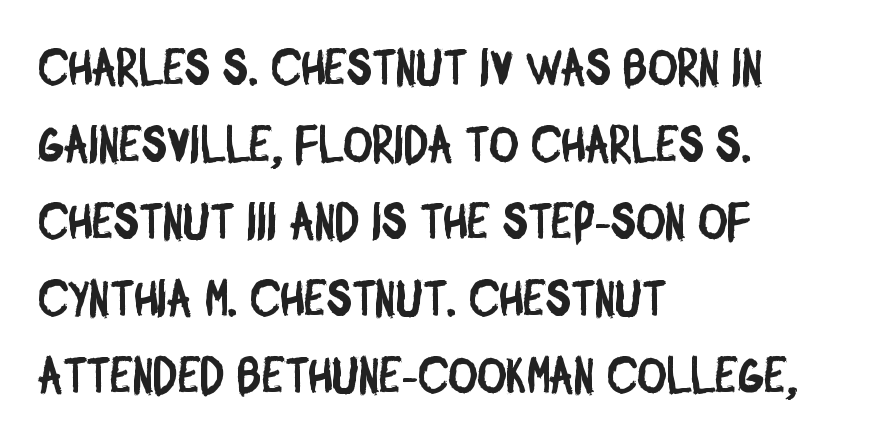
{"serif": "no", "width": "condensed", "stroke_contrast": "low", "x_height": "large", "monospaced": "no", "underline": "no", "align": "left", "line_spacing": "normal", "line_spacing_ratio": 1.54, "letter_spacing": "normal", "letter_spacing_em": 0.0, "glyph_px": 50}
